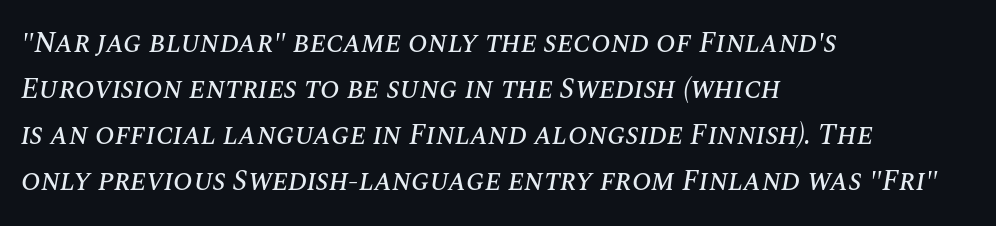
Q: Is the text italic (slanted)? A: Yes, it leans right by about 10 degrees.
Q: Is the text underlined? A: No.
Q: How is the paragraph aligned? A: Left-aligned.
Q: Is the spacing between letters normal or unusually wide? A: Normal.
Q: Is the spacing between lines tight, normal or loose? A: Normal.
Q: Width (condensed, normal, or wide)? A: Normal.
Q: Stroke contrast? A: Medium.
Q: x-height? A: Large.
Q: Monospaced? A: No.
